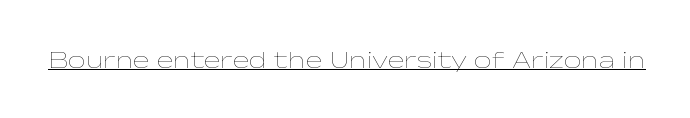
{"italic": "no", "bold": "no", "underline": "yes", "letter_spacing": "normal", "letter_spacing_em": 0.0, "glyph_px": 25}
